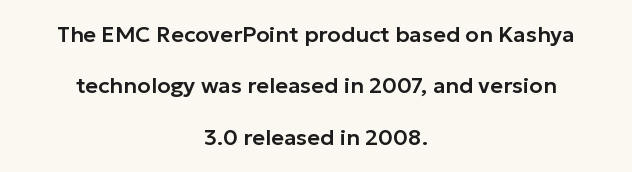
Q: Is the text italic (slanted)? A: No, it is upright.
Q: Is the text underlined? A: No.
Q: How is the paragraph aligned? A: Centered.
Q: Is the spacing between letters normal or unusually wide? A: Normal.
Q: Is the spacing between lines tight, normal or loose? A: Loose.
